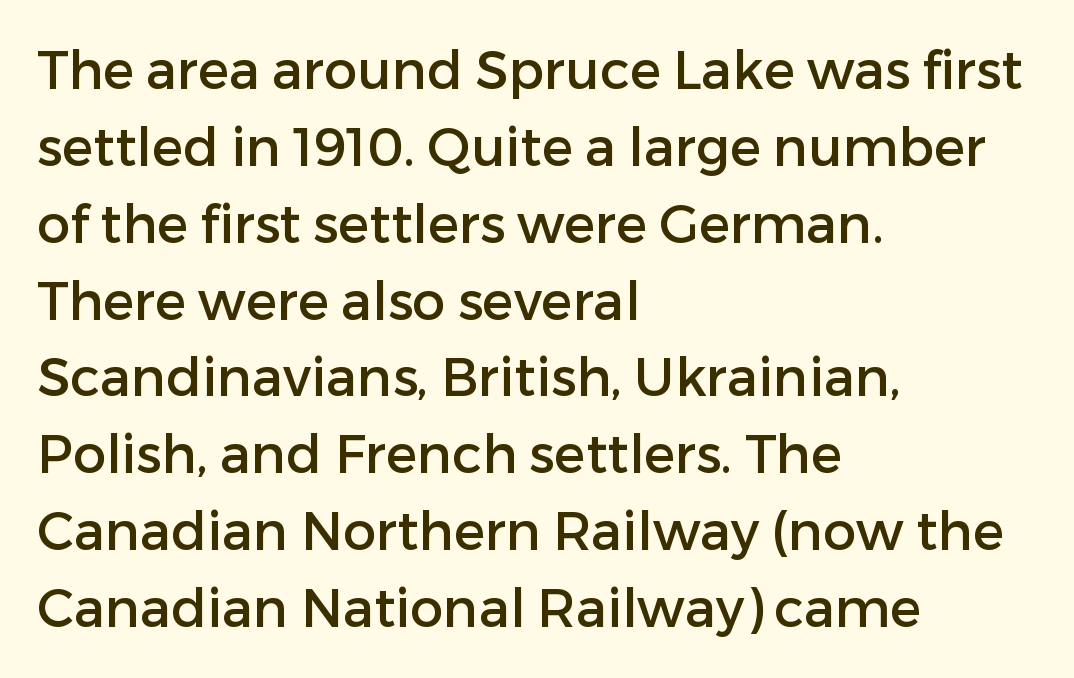
The image shows 53 px sans-serif type, upright; set left-aligned, normal line spacing (1.45x), normal letter spacing, not underlined; low stroke contrast and a medium x-height.
